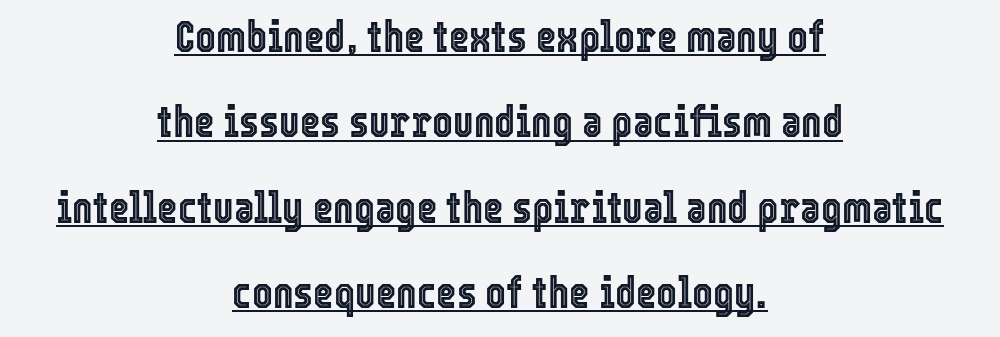
{"italic": "no", "width": "condensed", "x_height": "medium", "monospaced": "no", "underline": "yes", "align": "center", "line_spacing": "loose", "line_spacing_ratio": 1.94, "letter_spacing": "normal", "letter_spacing_em": 0.0, "glyph_px": 44}
